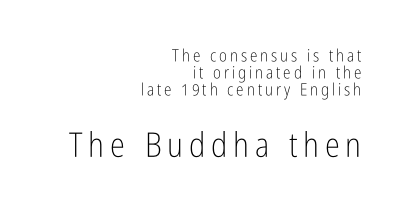
Q: Is the text bold? A: No.
Q: Is the text italic (slanted)? A: No, it is upright.
Q: Is the typeface a serif or a sans-serif typeface? A: Sans-serif.
Q: Is the text underlined? A: No.
Q: How is the paragraph aligned? A: Right-aligned.
Q: Is the spacing between lines tight, normal or loose? A: Tight.
Q: Which block of text is set in a larger size, the first (top) or the second (bottom)? A: The second (bottom) one.
Q: Width (condensed, normal, or wide)? A: Condensed.
Q: Stroke contrast? A: Low.
Q: x-height? A: Medium.
Q: Monospaced? A: No.
